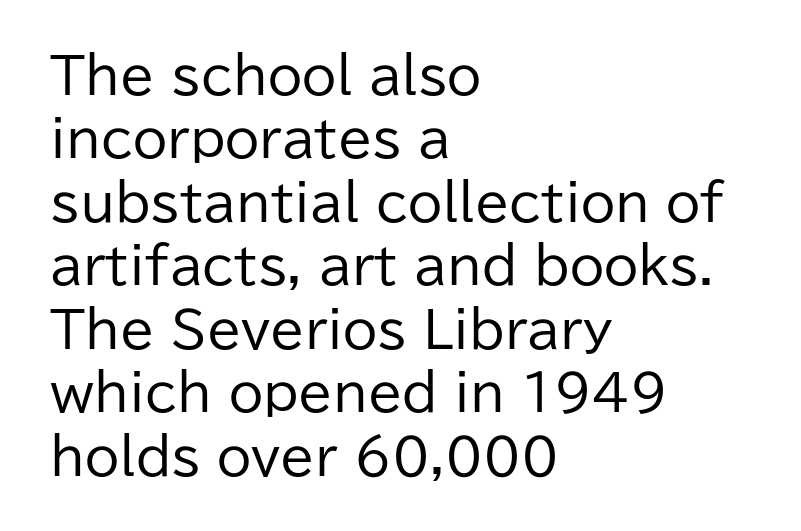
Posture: straight, roman, zero tilt. Note the varied advance widths — an 'i' is clearly narrower than an 'm'. A typesetter would call this zero additional tracking. Examine the stroke ends and you'll find no serifs. Horizontally, the lines are justified to the leading edge only. A bare baseline throughout the passage.
